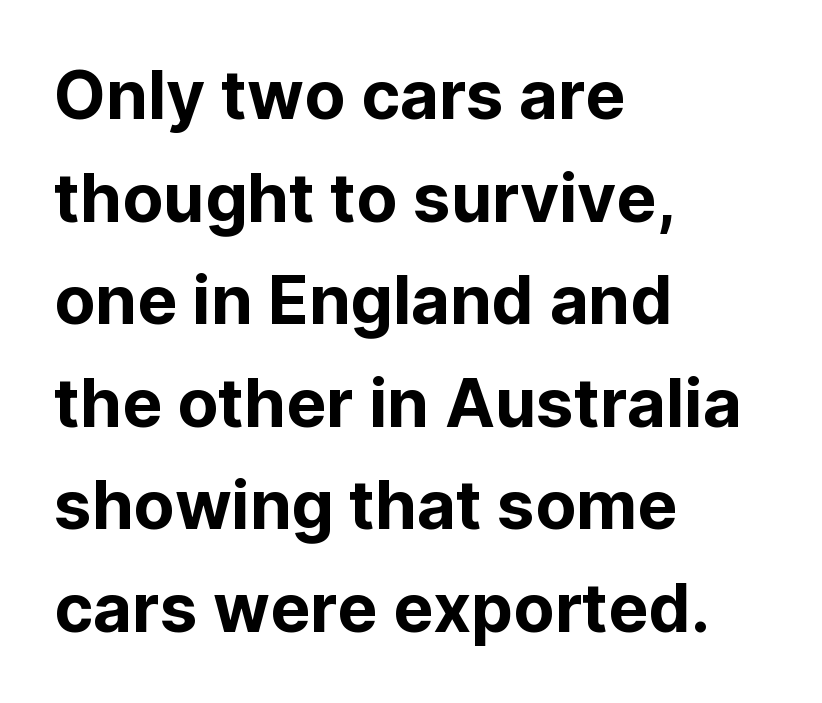
Q: Is the text italic (slanted)? A: No, it is upright.
Q: Is the typeface a serif or a sans-serif typeface? A: Sans-serif.
Q: Is the text underlined? A: No.
Q: How is the paragraph aligned? A: Left-aligned.
Q: Is the spacing between letters normal or unusually wide? A: Normal.
Q: Is the spacing between lines tight, normal or loose? A: Normal.
Q: Width (condensed, normal, or wide)? A: Normal.
Q: Stroke contrast? A: Low.
Q: x-height? A: Medium.
Q: Monospaced? A: No.
